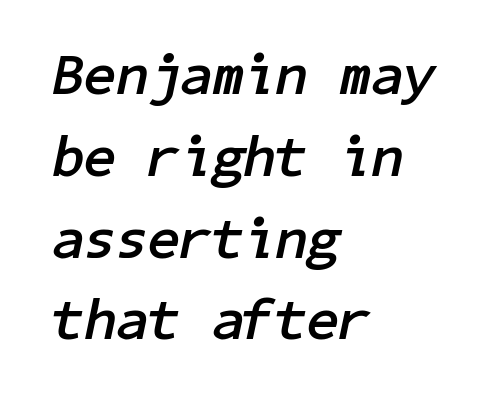
{"italic": "yes", "lean": "right", "slant_degrees": 11, "bold": "yes", "weight": "semibold", "width": "normal", "stroke_contrast": "low", "x_height": "medium", "underline": "no", "align": "left", "line_spacing": "normal", "line_spacing_ratio": 1.41, "letter_spacing": "normal", "letter_spacing_em": 0.0, "glyph_px": 58}
